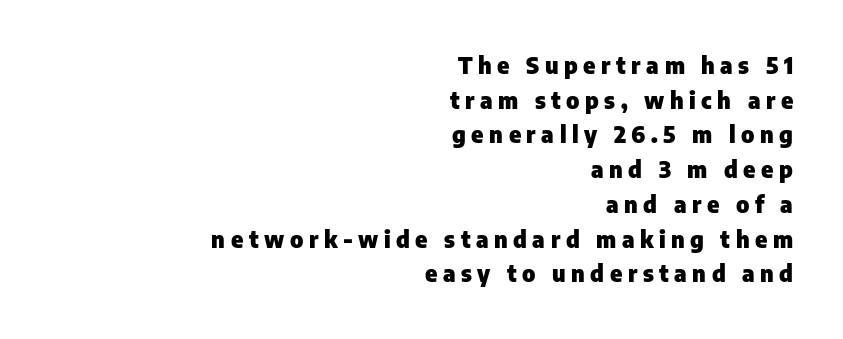
{"italic": "no", "bold": "yes", "underline": "no", "align": "right", "line_spacing": "normal", "line_spacing_ratio": 1.51, "letter_spacing": "wide", "letter_spacing_em": 0.24, "glyph_px": 23}
